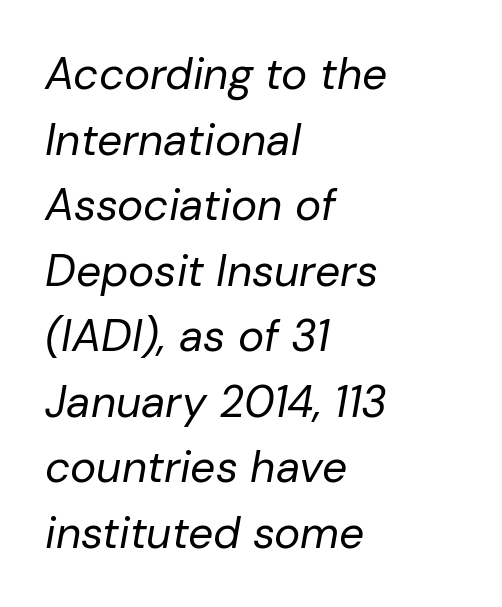
The image shows 44 px regular-weight type, italic (leaning right); set left-aligned, normal line spacing (1.49x), normal letter spacing, not underlined; low stroke contrast and a medium x-height.
